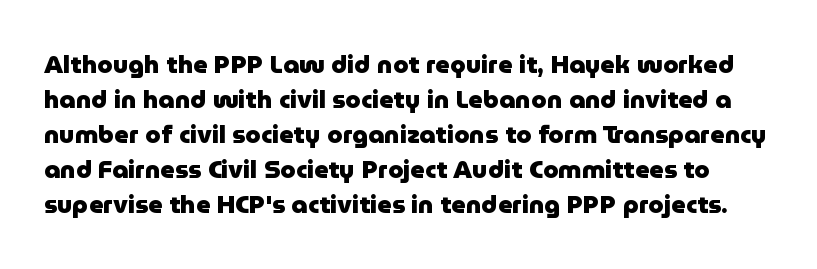
{"italic": "no", "bold": "yes", "underline": "no", "line_spacing": "normal", "line_spacing_ratio": 1.4, "letter_spacing": "normal", "letter_spacing_em": 0.0, "glyph_px": 25}
